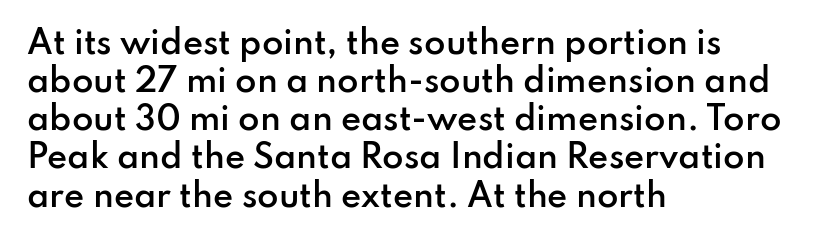
Q: Is the text bold? A: Semi-bold.
Q: Is the text italic (slanted)? A: No, it is upright.
Q: Is the typeface a serif or a sans-serif typeface? A: Sans-serif.
Q: Is the text underlined? A: No.
Q: How is the paragraph aligned? A: Left-aligned.
Q: Is the spacing between letters normal or unusually wide? A: Normal.
Q: Width (condensed, normal, or wide)? A: Normal.
Q: Stroke contrast? A: Low.
Q: x-height? A: Small.
Q: Monospaced? A: No.
